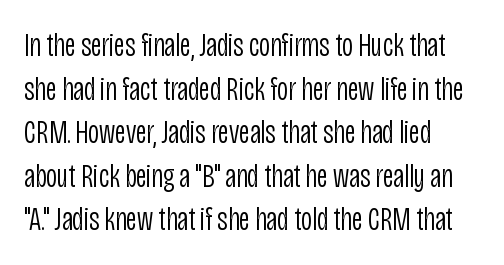
{"serif": "no", "italic": "no", "bold": "no", "weight": "light", "width": "condensed", "stroke_contrast": "low", "x_height": "large", "monospaced": "no", "underline": "no", "align": "left", "line_spacing": "normal", "line_spacing_ratio": 1.28, "letter_spacing": "normal", "letter_spacing_em": 0.0, "glyph_px": 34}
